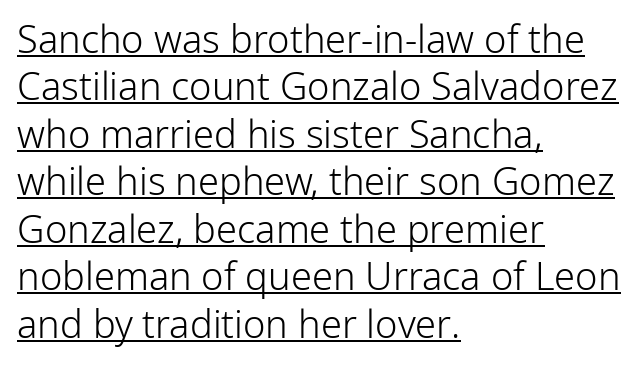
{"serif": "no", "italic": "no", "bold": "no", "weight": "light", "width": "normal", "stroke_contrast": "low", "x_height": "medium", "monospaced": "no", "underline": "yes", "align": "left", "line_spacing": "normal", "line_spacing_ratio": 1.25, "letter_spacing": "normal", "letter_spacing_em": 0.0, "glyph_px": 38}
